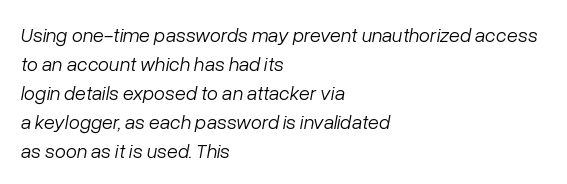
The zone under the glyphs is completely vacant. This rendering uses left alignment, leaving the right contour irregular. Tall strokes in this sample are angled rather than plumb. Weight: in the light-to-regular range.
